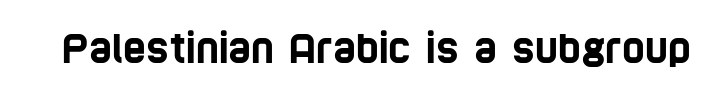
The image shows 39 px condensed sans-serif type; set normal letter spacing, not underlined; low stroke contrast and a large x-height.
